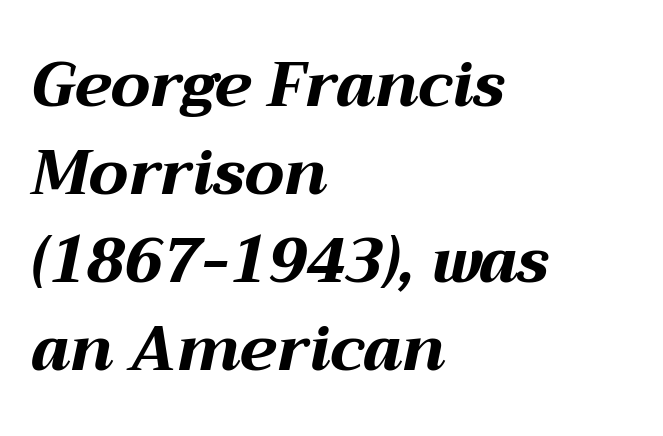
The image shows 62 px bold, wide type, italic (leaning right); set left-aligned, normal line spacing (1.42x), normal letter spacing, not underlined; medium stroke contrast and a medium x-height.
